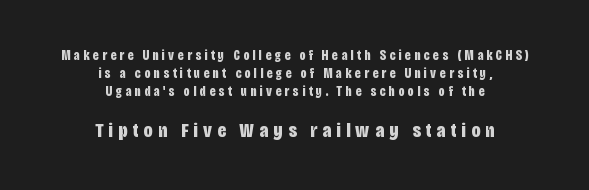
Q: Is the text bold? A: Yes.
Q: Is the text italic (slanted)? A: No, it is upright.
Q: Is the text underlined? A: No.
Q: How is the paragraph aligned? A: Centered.
Q: Is the spacing between letters normal or unusually wide? A: Unusually wide.
Q: Is the spacing between lines tight, normal or loose? A: Normal.
Q: Which block of text is set in a larger size, the first (top) or the second (bottom)? A: The second (bottom) one.
